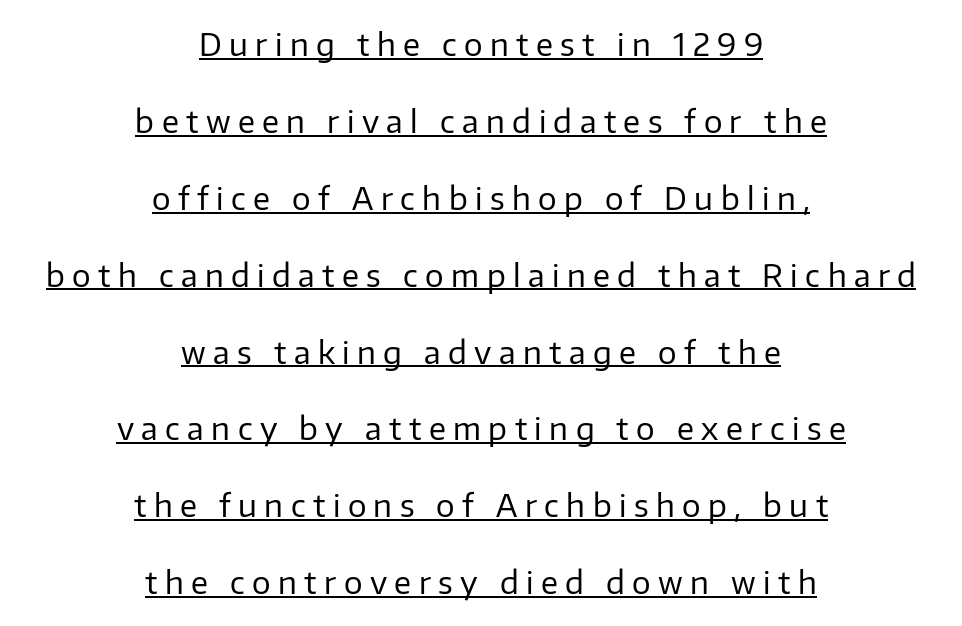
The image shows 31 px regular-weight sans-serif type, upright; set centered, loose line spacing (2.48x), unusually wide letter spacing (+0.24 em), underlined; low stroke contrast and a medium x-height.
